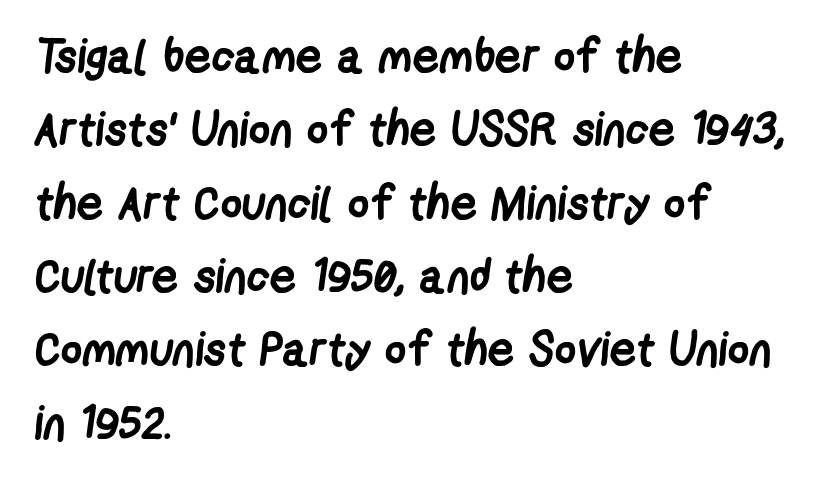
Font category for this specimen: sans-serif. The rows are spaced the way most documents space them. Caption: multi-line text, flush left, ragged right. Notice how thick the strokes are: this is what a full bold looks like. Spacing between characters is what you'd get straight out of the box. The zone under the glyphs is completely vacant.
